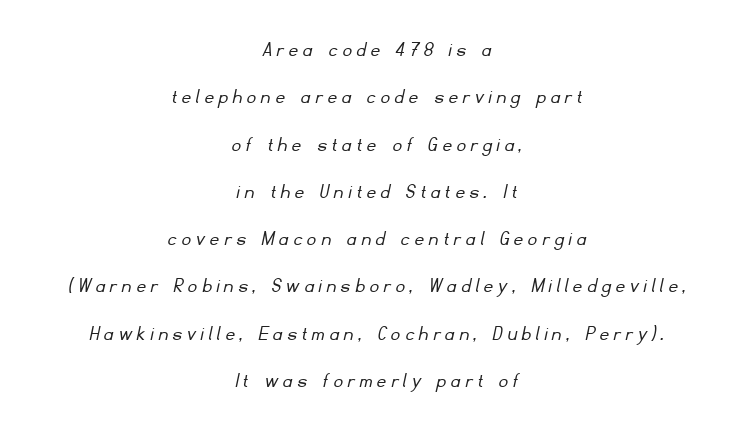
{"bold": "no", "underline": "no", "align": "center", "line_spacing": "loose", "line_spacing_ratio": 2.15, "letter_spacing": "wide", "letter_spacing_em": 0.24, "glyph_px": 22}
